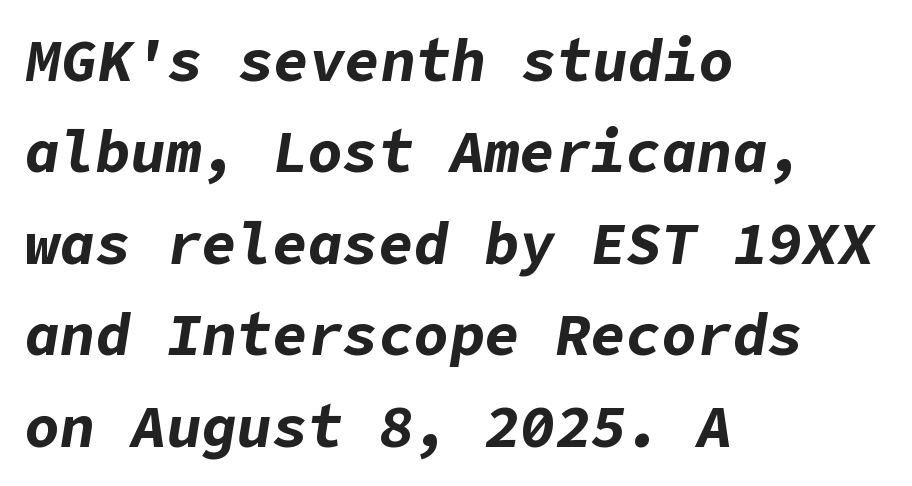
Q: Is the text bold? A: Yes.
Q: Is the text italic (slanted)? A: Yes, it leans right by about 9 degrees.
Q: Is the text underlined? A: No.
Q: How is the paragraph aligned? A: Left-aligned.
Q: Is the spacing between letters normal or unusually wide? A: Normal.
Q: Is the spacing between lines tight, normal or loose? A: Normal.
Q: Width (condensed, normal, or wide)? A: Normal.
Q: Stroke contrast? A: Low.
Q: x-height? A: Medium.
